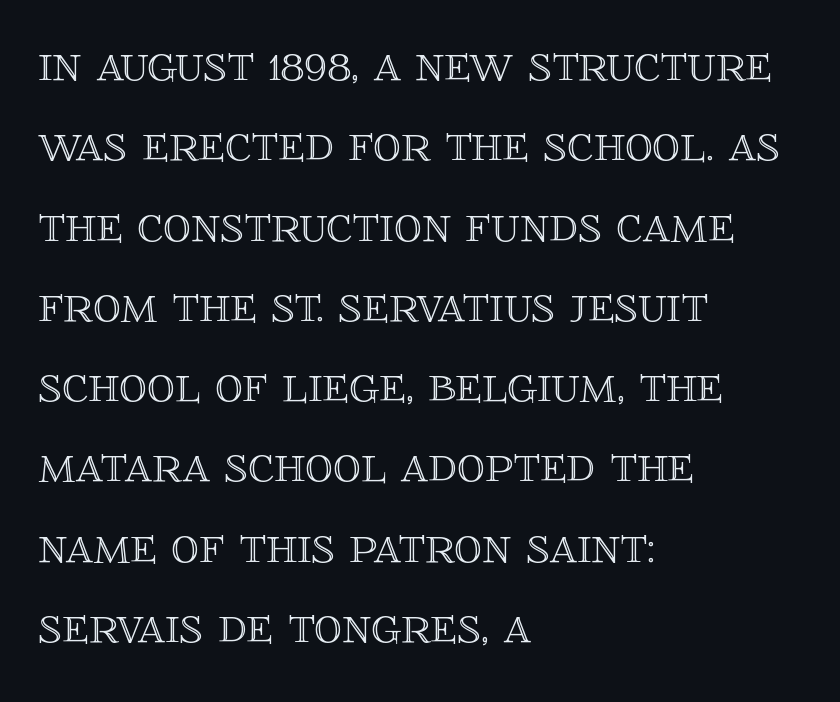
Q: Is the text italic (slanted)? A: No, it is upright.
Q: Is the text underlined? A: No.
Q: How is the paragraph aligned? A: Left-aligned.
Q: Is the spacing between letters normal or unusually wide? A: Normal.
Q: Is the spacing between lines tight, normal or loose? A: Normal.
Q: Width (condensed, normal, or wide)? A: Normal.
Q: x-height? A: Large.
Q: Monospaced? A: No.
